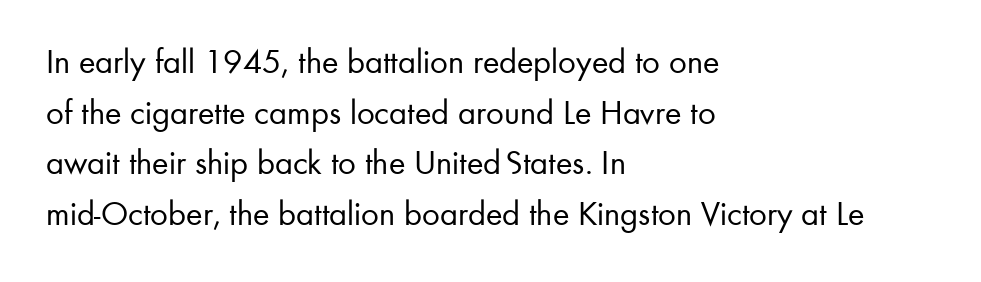
Compared with typical body copy, the letter spacing here is the same. Horizontal alignment here is leftward, the default for most running prose. Stems and bowls with no extra thickness — not bold. The lettering holds an erect, upright posture throughout. You can tell from the bare stems that sans-serif type was used.
